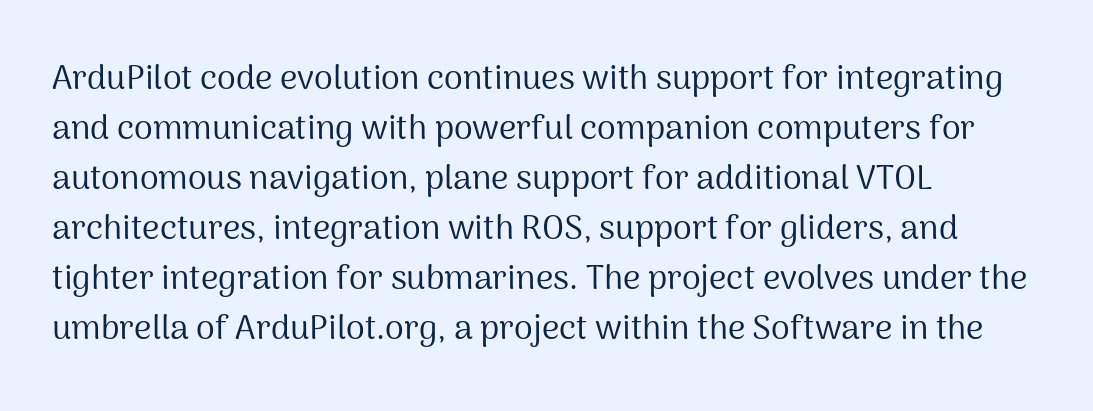
One glance says typical: line gaps are just what's usual. The compositor pushed each line to the left boundary. The letters sit at their default tracking, neither squeezed nor spread. The characters display no serif detailing; their extremities are plain. These lines are rendered in a variable-pitch font.
